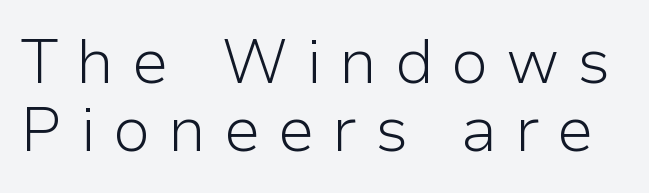
The image shows 62 px light sans-serif type, upright; set tight line spacing (1.09x), unusually wide letter spacing (+0.28 em), not underlined; low stroke contrast and a medium x-height.
